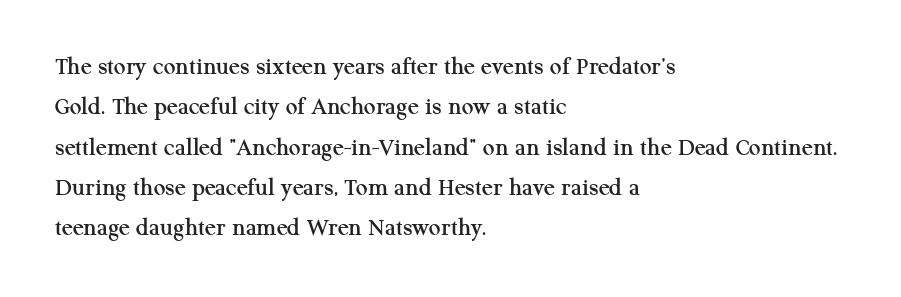
The image shows 26 px text type, upright; set left-aligned, normal line spacing (1.55x), normal letter spacing, not underlined.
